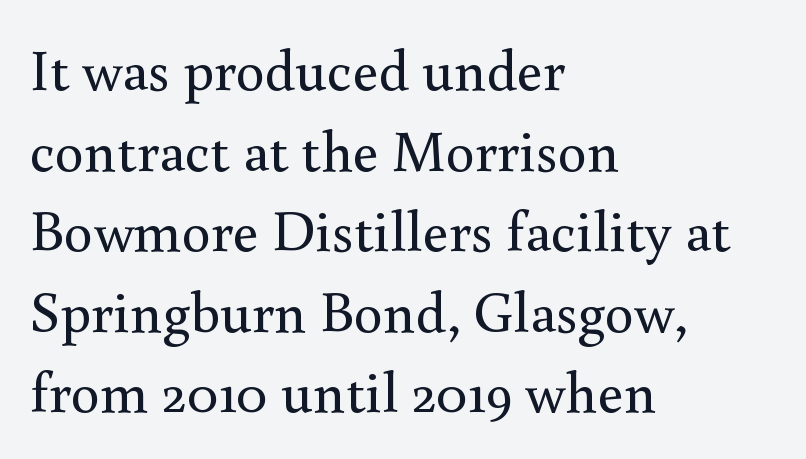
Q: Is the text bold? A: No.
Q: Is the text italic (slanted)? A: No, it is upright.
Q: Is the typeface a serif or a sans-serif typeface? A: Serif.
Q: Is the text underlined? A: No.
Q: How is the paragraph aligned? A: Left-aligned.
Q: Is the spacing between letters normal or unusually wide? A: Normal.
Q: Is the spacing between lines tight, normal or loose? A: Normal.
Q: Width (condensed, normal, or wide)? A: Normal.
Q: Stroke contrast? A: Medium.
Q: x-height? A: Small.
Q: Monospaced? A: No.
